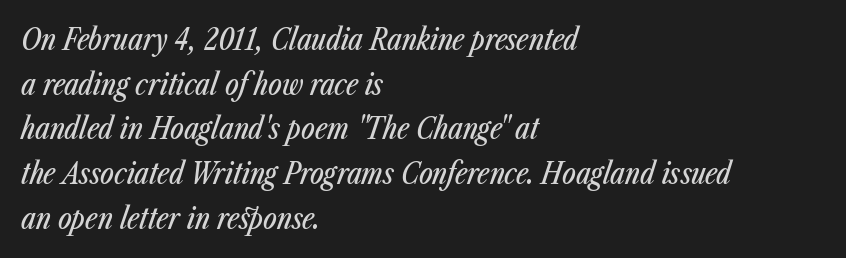
Underlining? Definitely not there. The rendering keeps characters at their native spacing. Looking at the ascenders, they clearly lean. A normal amount of white space separates one row of letters from the next. Character widths vary here, with narrow letters taking less room than wide ones. Caption: multi-line text, flush left, ragged right.
